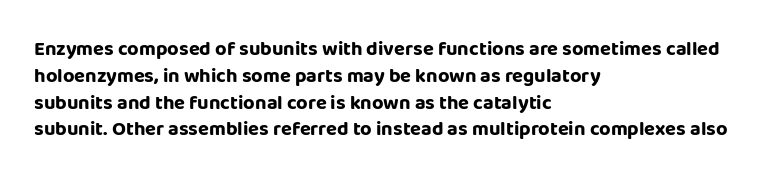
{"italic": "no", "bold": "yes", "underline": "no", "align": "left", "line_spacing": "normal", "line_spacing_ratio": 1.34, "letter_spacing": "normal", "letter_spacing_em": 0.0, "glyph_px": 20}
